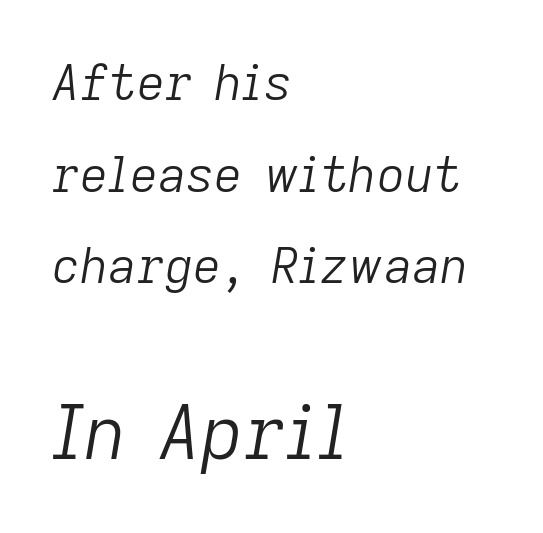
These glyphs show unthickened strokes, regular width or finer. Note the varied advance widths — an 'i' is clearly narrower than an 'm'. Honestly, the letter spacing is just normal — you wouldn't notice it. Line beginnings align vertically; line endings do not. These lines were composed using italics. The words here are not underlined.
